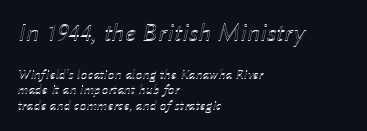
The image shows 26 px text type, italic (leaning right); set left-aligned, tight line spacing (1.09x), normal letter spacing, not underlined; the first (top) block is 1.86x larger.
